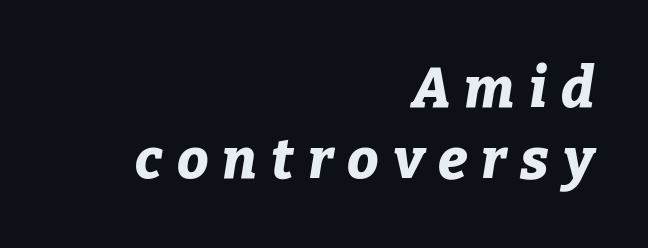
The image shows 56 px bold type, italic (leaning right); set right-aligned, normal line spacing (1.27x), unusually wide letter spacing (+0.25 em), not underlined; low stroke contrast and a medium x-height.
